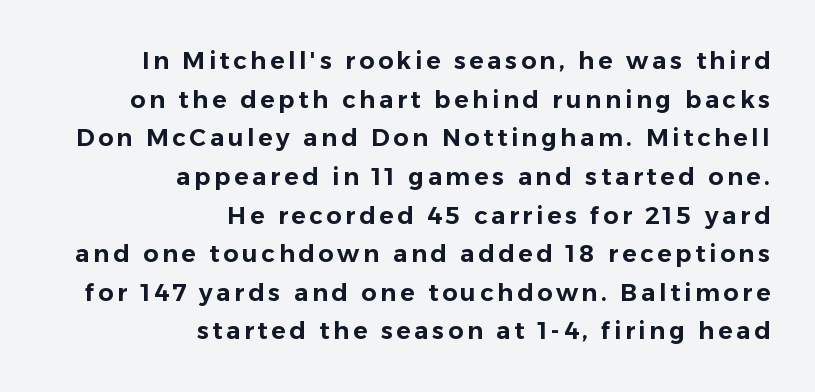
A roman cut, with each character standing at attention. The string is rendered with underlining switched off. In terms of leading, this rendering sits right in the middle. Reading down the block, your eye finds every line finishing at a fixed right position.
